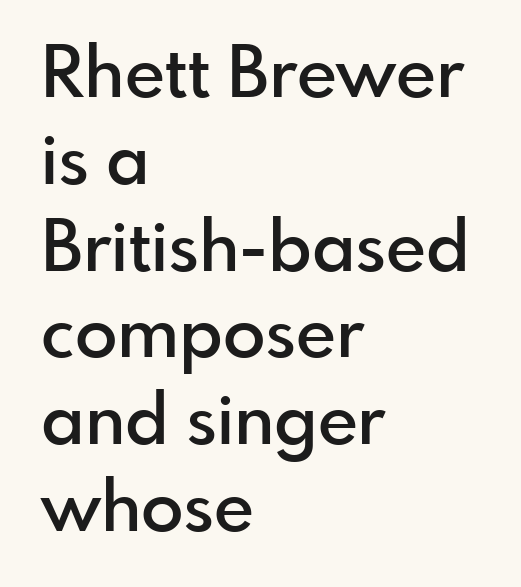
The image shows 70 px semibold sans-serif type, upright; set left-aligned, line spacing 1.24x, normal letter spacing, not underlined; a small x-height.
